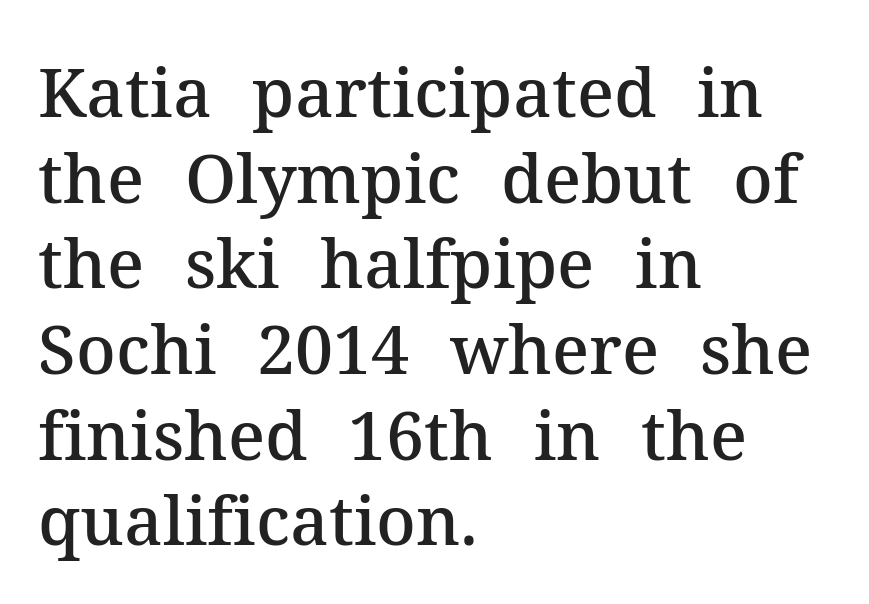
The image shows 68 px semibold serif type, upright; set left-aligned, normal line spacing (1.26x), normal letter spacing, not underlined; medium stroke contrast and a medium x-height.
